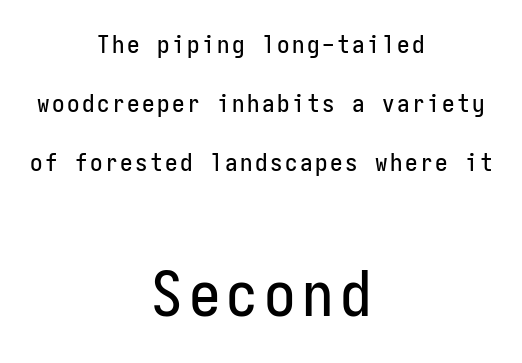
{"serif": "no", "italic": "no", "width": "condensed", "stroke_contrast": "low", "x_height": "medium", "monospaced": "yes", "underline": "no", "align": "center", "line_spacing": "loose", "line_spacing_ratio": 2.36, "larger_block": "second", "size_ratio": 2.52, "glyph_px": 63}
